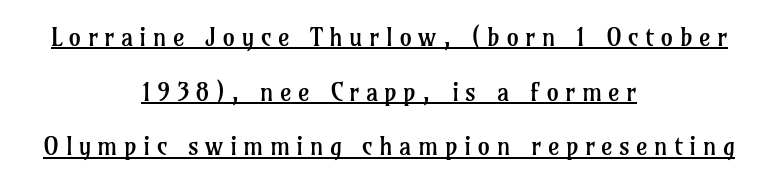
{"italic": "no", "bold": "no", "underline": "yes", "align": "center", "line_spacing": "loose", "line_spacing_ratio": 2.19, "letter_spacing": "wide", "letter_spacing_em": 0.25, "glyph_px": 25}
